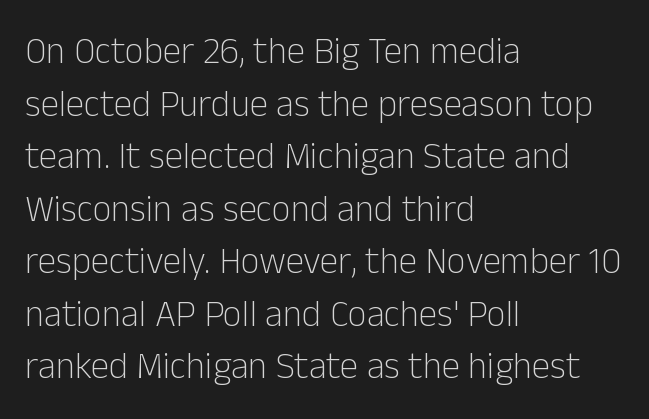
Compared with a typical body face, this is equally light or lighter still. These lines sit exactly where default settings would place them. The space beneath each line is pristine and unruled. If you drew a line through each stem, it would be perfectly vertical. All the whitespace from short lines collects on the right. The letters advance in unequal steps, a hallmark of proportional type.
